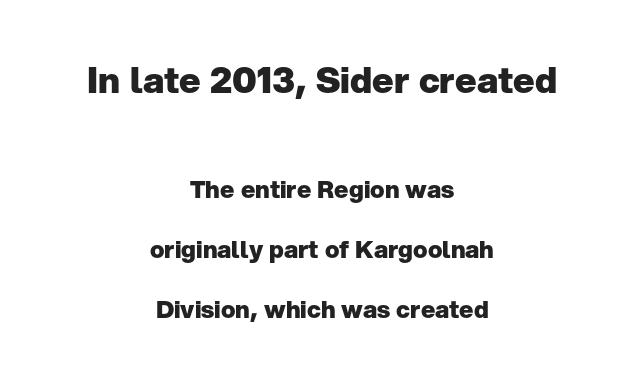
Q: Is the text bold? A: Yes.
Q: Is the text italic (slanted)? A: No, it is upright.
Q: Is the typeface a serif or a sans-serif typeface? A: Sans-serif.
Q: Is the text underlined? A: No.
Q: How is the paragraph aligned? A: Centered.
Q: Is the spacing between letters normal or unusually wide? A: Normal.
Q: Is the spacing between lines tight, normal or loose? A: Loose.
Q: Which block of text is set in a larger size, the first (top) or the second (bottom)? A: The first (top) one.
Q: Width (condensed, normal, or wide)? A: Normal.
Q: Stroke contrast? A: Low.
Q: x-height? A: Medium.
Q: Monospaced? A: No.
